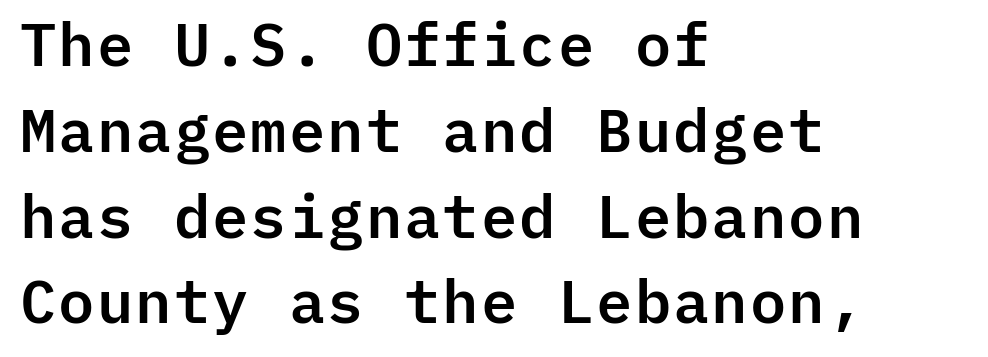
The zone under the glyphs is completely vacant. All the whitespace from short lines collects on the right. Font category for this specimen: sans-serif. Short note: letters normally spaced. One glance says typical: line gaps are just what's usual.
